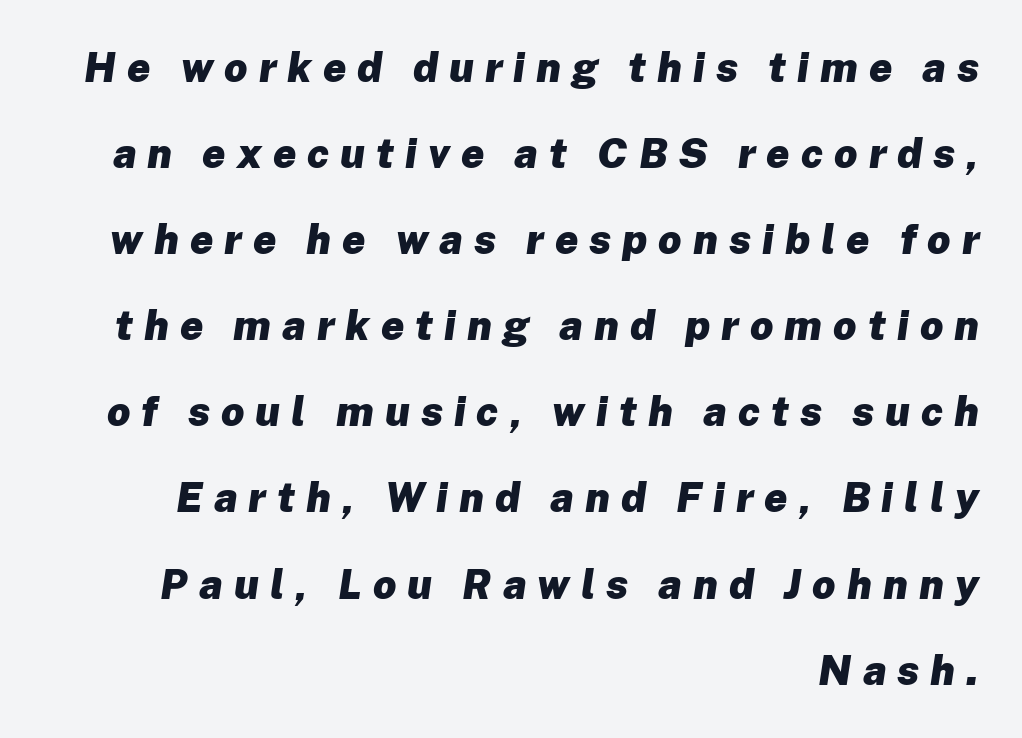
Q: Is the text bold? A: Yes.
Q: Is the text italic (slanted)? A: Yes, it leans right by about 8 degrees.
Q: Is the text underlined? A: No.
Q: How is the paragraph aligned? A: Right-aligned.
Q: Is the spacing between letters normal or unusually wide? A: Unusually wide.
Q: Is the spacing between lines tight, normal or loose? A: Loose.
Q: Width (condensed, normal, or wide)? A: Normal.
Q: Stroke contrast? A: Low.
Q: x-height? A: Medium.
Q: Monospaced? A: No.
